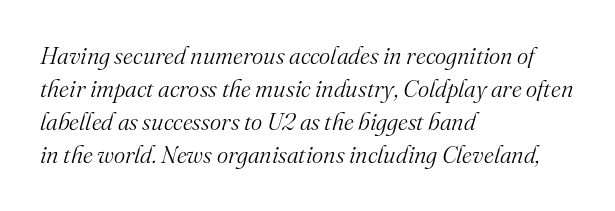
Q: Is the text bold? A: No.
Q: Is the text italic (slanted)? A: Yes, it leans right by about 16 degrees.
Q: Is the text underlined? A: No.
Q: How is the paragraph aligned? A: Left-aligned.
Q: Is the spacing between letters normal or unusually wide? A: Normal.
Q: Is the spacing between lines tight, normal or loose? A: Normal.
